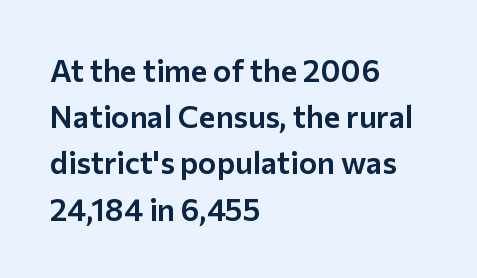
The image shows 31 px sans-serif type, upright; set left-aligned, normal line spacing (1.49x), normal letter spacing, not underlined; low stroke contrast and a medium x-height.
